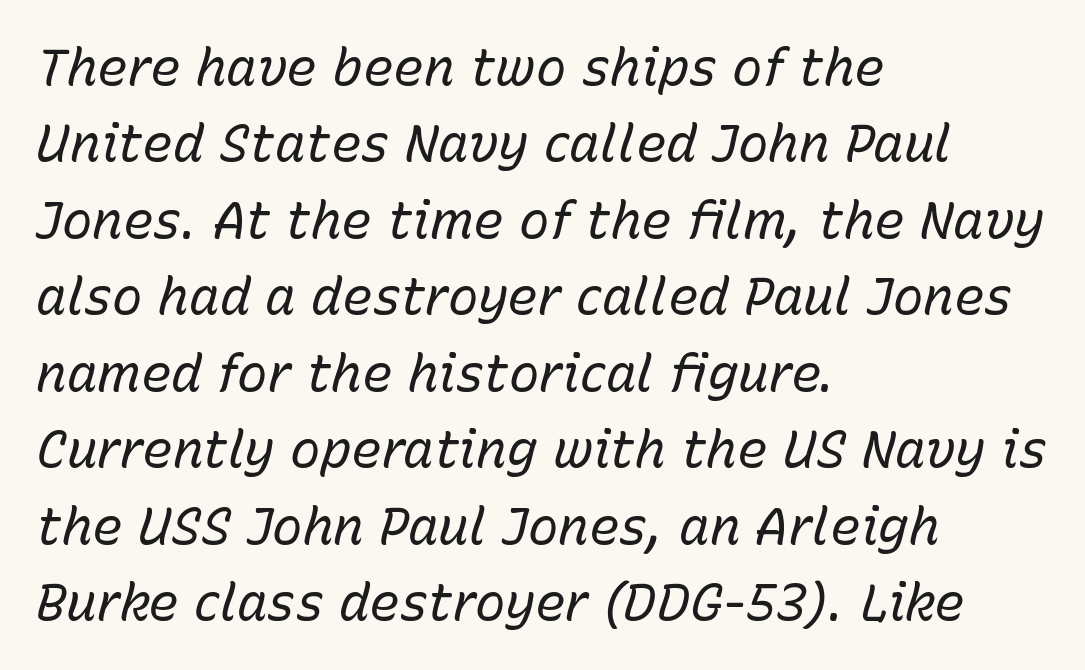
{"italic": "yes", "lean": "right", "slant_degrees": 15, "bold": "no", "weight": "regular", "width": "normal", "stroke_contrast": "low", "x_height": "medium", "monospaced": "no", "underline": "no", "align": "left", "line_spacing": "normal", "line_spacing_ratio": 1.5, "letter_spacing": "normal", "letter_spacing_em": 0.0, "glyph_px": 51}
